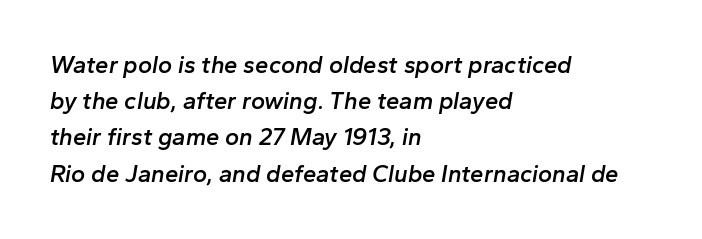
Q: Is the text bold? A: Semi-bold.
Q: Is the text italic (slanted)? A: Yes, it leans right by about 10 degrees.
Q: Is the text underlined? A: No.
Q: How is the paragraph aligned? A: Left-aligned.
Q: Is the spacing between letters normal or unusually wide? A: Normal.
Q: Is the spacing between lines tight, normal or loose? A: Normal.
